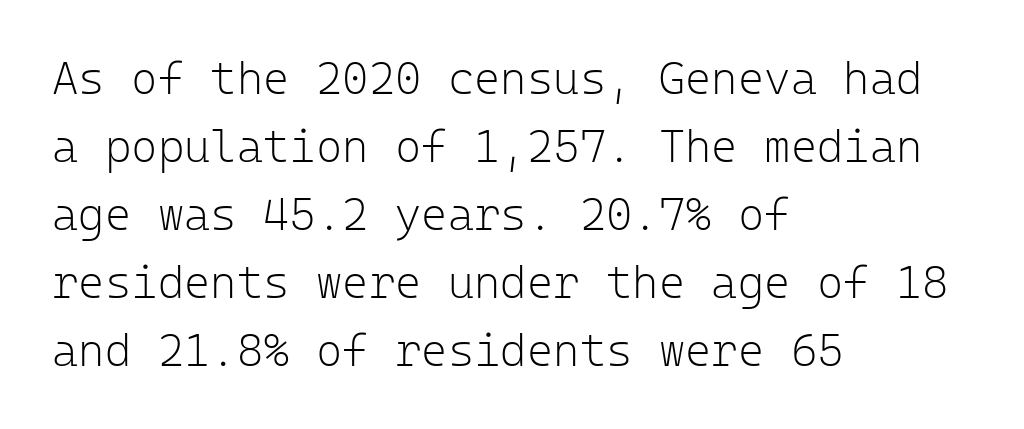
Q: Is the text bold? A: No.
Q: Is the text italic (slanted)? A: No, it is upright.
Q: Is the typeface a serif or a sans-serif typeface? A: Sans-serif.
Q: Is the text underlined? A: No.
Q: How is the paragraph aligned? A: Left-aligned.
Q: Is the spacing between letters normal or unusually wide? A: Normal.
Q: Is the spacing between lines tight, normal or loose? A: Normal.
Q: Width (condensed, normal, or wide)? A: Normal.
Q: Stroke contrast? A: Low.
Q: x-height? A: Medium.
Q: Monospaced? A: Yes.
